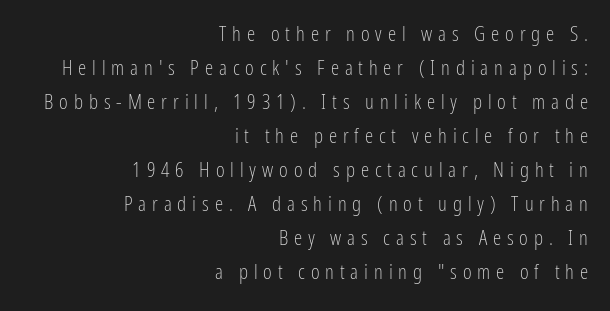
{"italic": "no", "bold": "no", "underline": "no", "align": "right", "line_spacing": "normal", "line_spacing_ratio": 1.62, "letter_spacing": "wide", "letter_spacing_em": 0.28, "glyph_px": 21}
